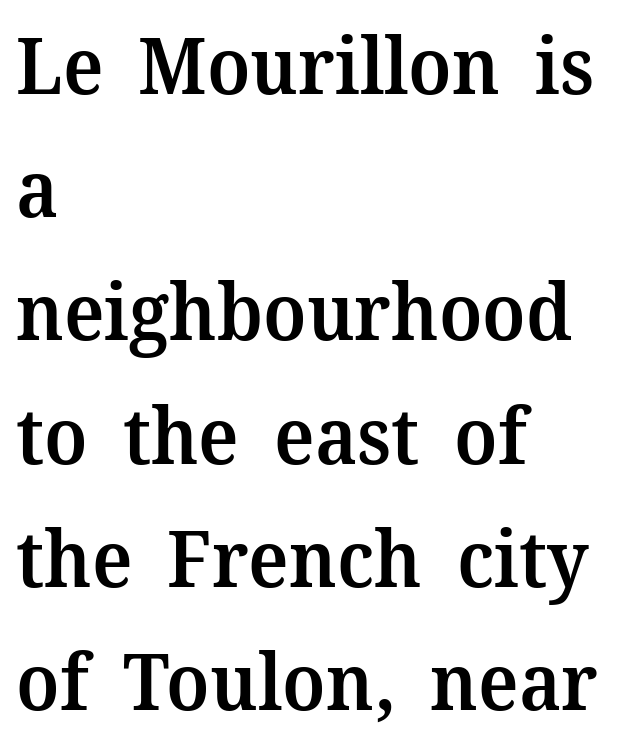
{"serif": "yes", "italic": "no", "bold": "semi", "weight": "semibold", "width": "normal", "stroke_contrast": "medium", "x_height": "medium", "monospaced": "no", "underline": "no", "align": "left", "line_spacing": "normal", "line_spacing_ratio": 1.58, "letter_spacing": "normal", "letter_spacing_em": 0.0, "glyph_px": 78}
